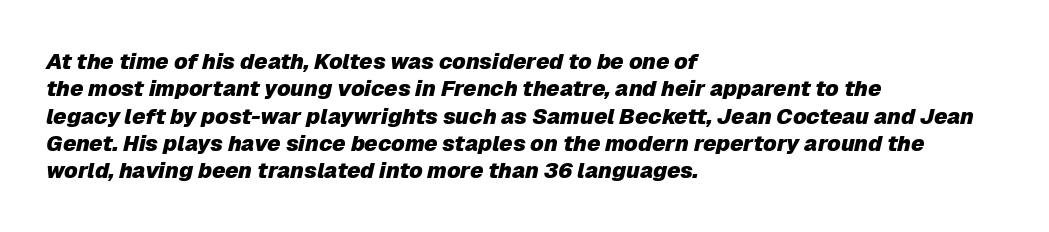
The image shows 22 px bold type, italic (leaning right); set left-aligned, line spacing 1.24x, normal letter spacing, not underlined.
